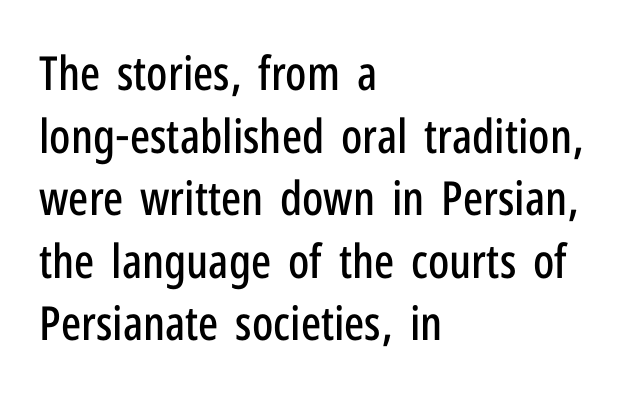
Q: Is the text italic (slanted)? A: No, it is upright.
Q: Is the typeface a serif or a sans-serif typeface? A: Sans-serif.
Q: Is the text underlined? A: No.
Q: How is the paragraph aligned? A: Left-aligned.
Q: Is the spacing between letters normal or unusually wide? A: Normal.
Q: Is the spacing between lines tight, normal or loose? A: Normal.
Q: Width (condensed, normal, or wide)? A: Condensed.
Q: Stroke contrast? A: Low.
Q: x-height? A: Medium.
Q: Monospaced? A: No.
